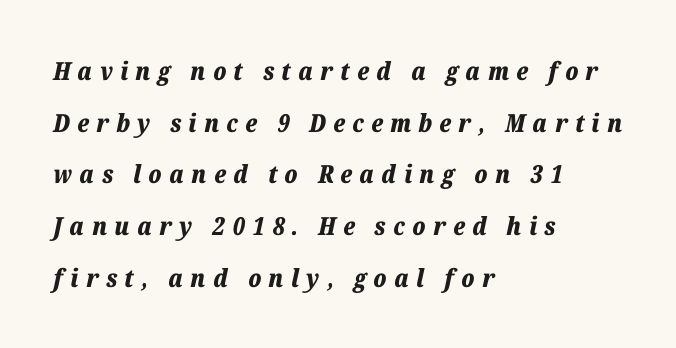
Q: Is the text bold? A: Yes.
Q: Is the text italic (slanted)? A: Yes, it leans right by about 12 degrees.
Q: Is the text underlined? A: No.
Q: How is the paragraph aligned? A: Left-aligned.
Q: Is the spacing between letters normal or unusually wide? A: Unusually wide.
Q: Is the spacing between lines tight, normal or loose? A: Loose.
